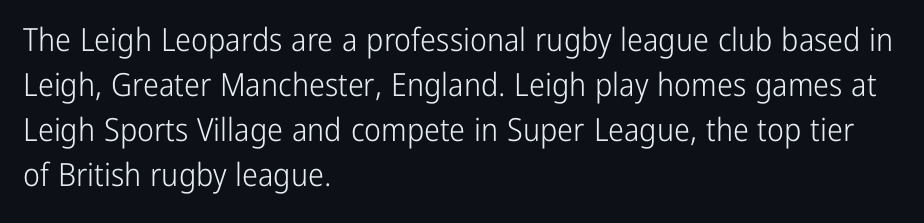
{"serif": "no", "italic": "no", "bold": "no", "weight": "light", "width": "condensed", "stroke_contrast": "low", "x_height": "medium", "monospaced": "no", "underline": "no", "align": "left", "line_spacing": "normal", "line_spacing_ratio": 1.41, "letter_spacing": "normal", "letter_spacing_em": 0.0, "glyph_px": 32}
